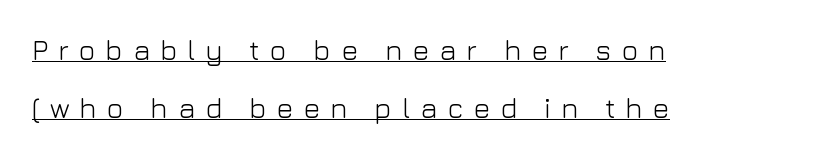
Q: Is the text bold? A: No.
Q: Is the text italic (slanted)? A: No, it is upright.
Q: Is the typeface a serif or a sans-serif typeface? A: Sans-serif.
Q: Is the text underlined? A: Yes.
Q: How is the paragraph aligned? A: Left-aligned.
Q: Is the spacing between letters normal or unusually wide? A: Unusually wide.
Q: Is the spacing between lines tight, normal or loose? A: Loose.
Q: Width (condensed, normal, or wide)? A: Normal.
Q: Stroke contrast? A: Low.
Q: x-height? A: Medium.
Q: Monospaced? A: No.
